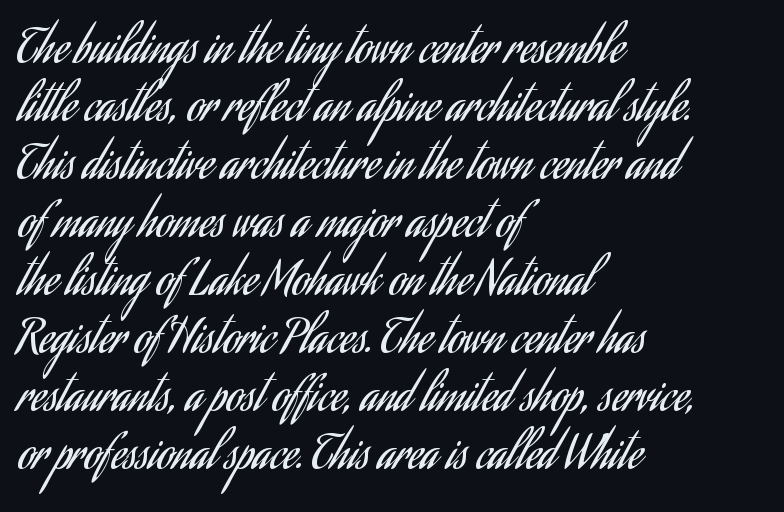
{"serif": "no", "bold": "no", "weight": "regular", "width": "condensed", "stroke_contrast": "low", "x_height": "small", "monospaced": "no", "underline": "no", "align": "left", "line_spacing": "normal", "line_spacing_ratio": 1.26, "letter_spacing": "normal", "letter_spacing_em": 0.0, "glyph_px": 46}
